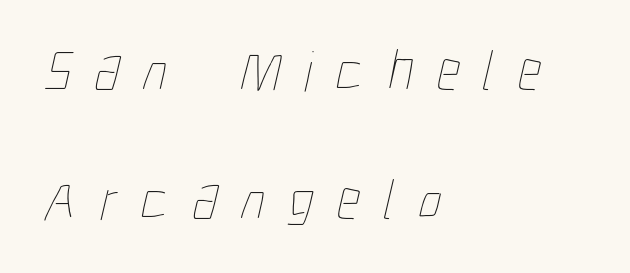
Notice the wide empty band between every row — that's loose leading. The line texture is sparse and dotted thanks to wide tracking. Honestly, there is no underline to notice here at all. The lines in this sample share a left origin and differ only in where they stop. No letter is thick-stroked: the sample isn't bold.
